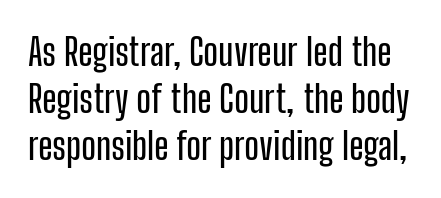
{"serif": "no", "italic": "no", "width": "condensed", "stroke_contrast": "low", "x_height": "medium", "monospaced": "no", "underline": "no", "line_spacing_ratio": 1.24, "letter_spacing": "normal", "letter_spacing_em": 0.0, "glyph_px": 38}
